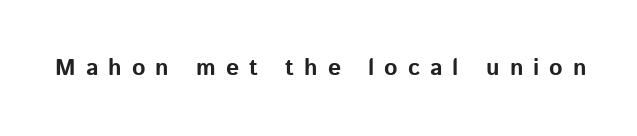
{"italic": "no", "bold": "yes", "underline": "no", "letter_spacing": "wide", "letter_spacing_em": 0.43, "glyph_px": 23}
